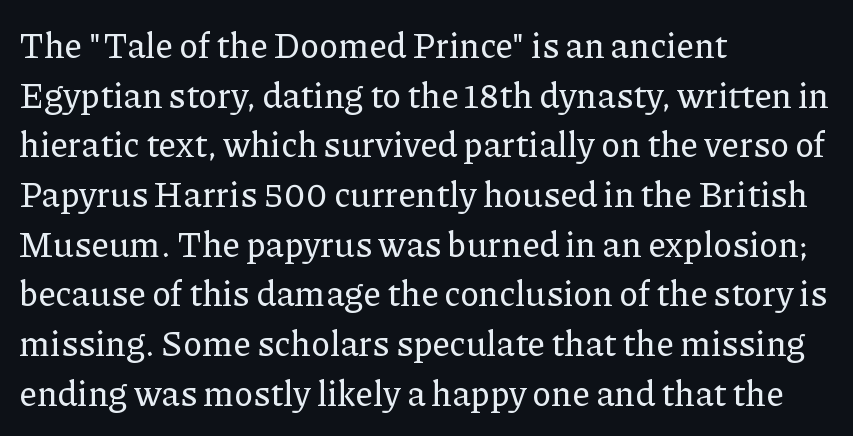
The image shows 35 px serif type, upright; set left-aligned, normal line spacing (1.42x), normal letter spacing, not underlined; low stroke contrast and a medium x-height.
